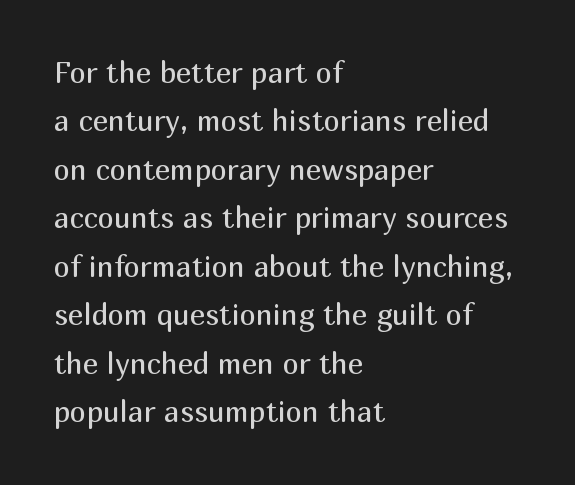
The image shows 29 px regular-weight sans-serif type, upright; set left-aligned, normal line spacing (1.67x), normal letter spacing, not underlined; medium stroke contrast and a medium x-height.
